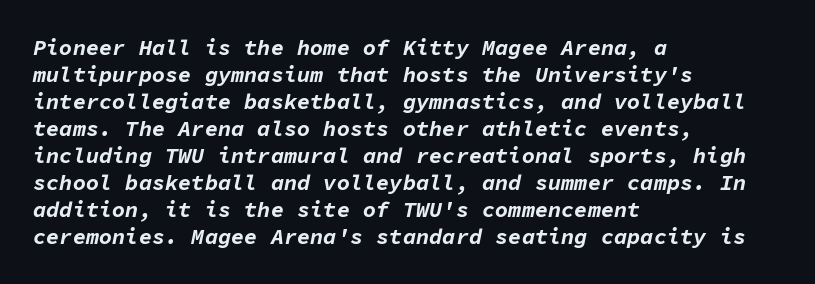
Q: Is the text bold? A: Yes.
Q: Is the text italic (slanted)? A: Yes, it leans right by about 11 degrees.
Q: Is the text underlined? A: No.
Q: How is the paragraph aligned? A: Left-aligned.
Q: Is the spacing between letters normal or unusually wide? A: Normal.
